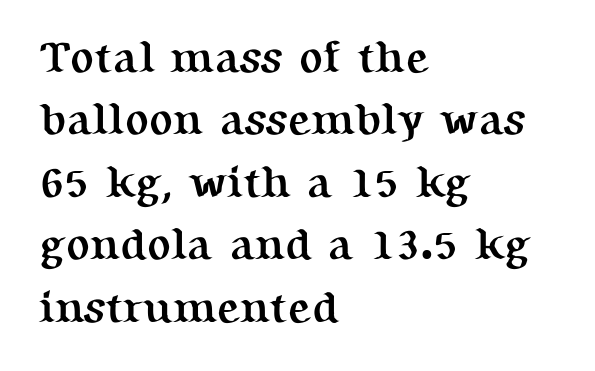
Regarding leading, the lines here are spaced in the standard way. Words float on clear page, feet unadorned. You can tell it's not italic because the verticals are truly vertical. This sample has the flowing, uneven cadence of proportional lettering. The font family rendered here belongs to the serif group. Glyph-to-glyph distance matches everyday printed text.
